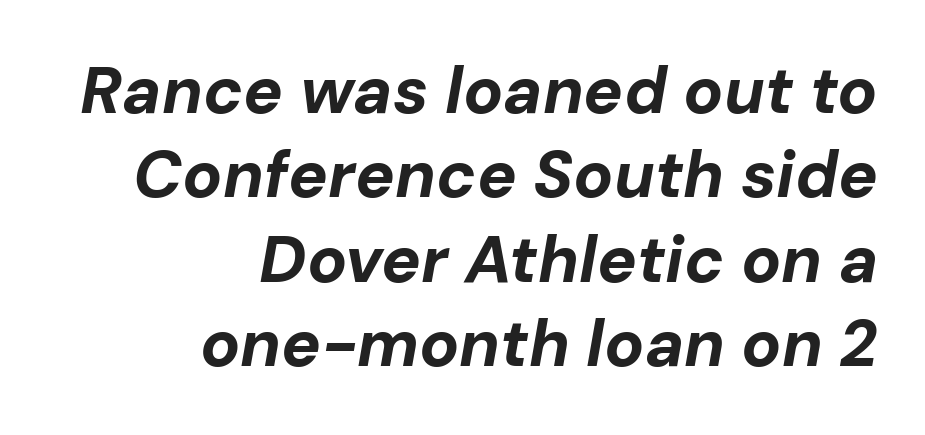
The strokes are fattened all the way to bold. Each word holds together tightly as a unit, with standard inter-letter gaps. Short and long lines alike share a common ending point at right. The letters are slanted; this is an italic face.
